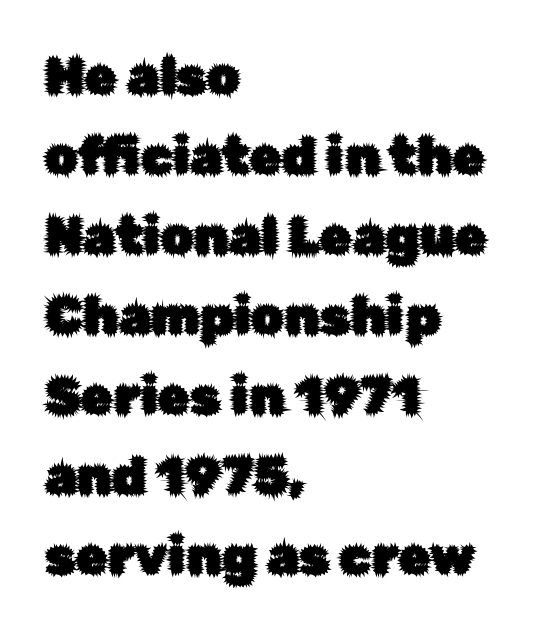
Q: Is the text italic (slanted)? A: No, it is upright.
Q: Is the typeface a serif or a sans-serif typeface? A: Sans-serif.
Q: Is the text underlined? A: No.
Q: How is the paragraph aligned? A: Left-aligned.
Q: Is the spacing between letters normal or unusually wide? A: Normal.
Q: Is the spacing between lines tight, normal or loose? A: Normal.
Q: Width (condensed, normal, or wide)? A: Normal.
Q: Stroke contrast? A: Low.
Q: x-height? A: Medium.
Q: Monospaced? A: No.
